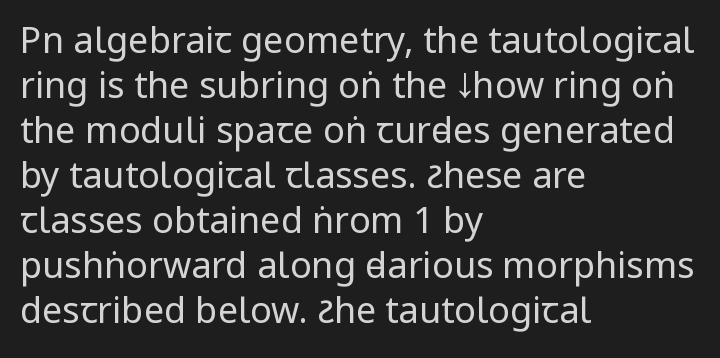
{"serif": "no", "italic": "no", "bold": "no", "weight": "regular", "width": "condensed", "stroke_contrast": "low", "x_height": "large", "monospaced": "no", "underline": "no", "align": "left", "line_spacing": "normal", "line_spacing_ratio": 1.25, "letter_spacing": "normal", "letter_spacing_em": 0.0, "glyph_px": 36}
